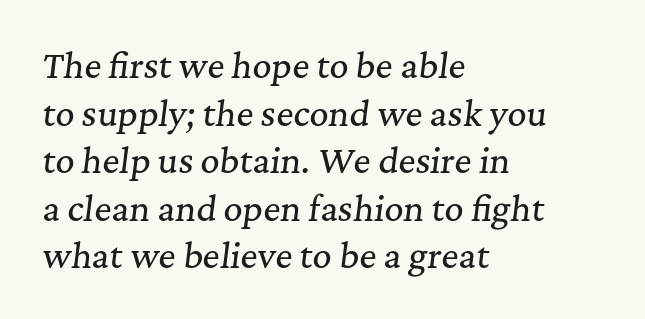
The image shows 33 px serif type, italic (leaning right); set left-aligned, normal line spacing (1.44x), normal letter spacing, not underlined; medium stroke contrast and a medium x-height.
